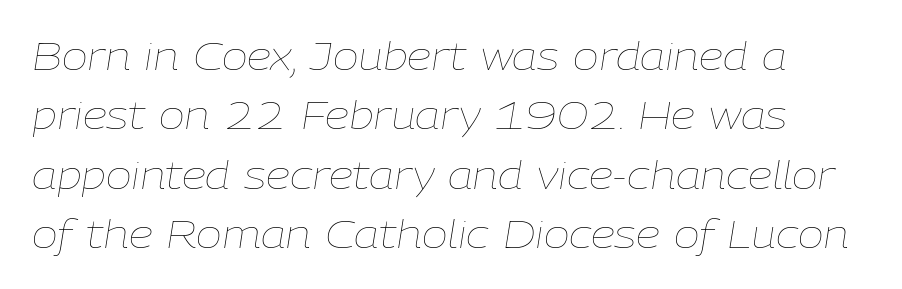
Q: Is the text bold? A: No.
Q: Is the text italic (slanted)? A: Yes, it leans right by about 9 degrees.
Q: Is the text underlined? A: No.
Q: Is the spacing between letters normal or unusually wide? A: Normal.
Q: Is the spacing between lines tight, normal or loose? A: Normal.
Q: Width (condensed, normal, or wide)? A: Normal.
Q: Stroke contrast? A: Low.
Q: x-height? A: Medium.
Q: Monospaced? A: No.
